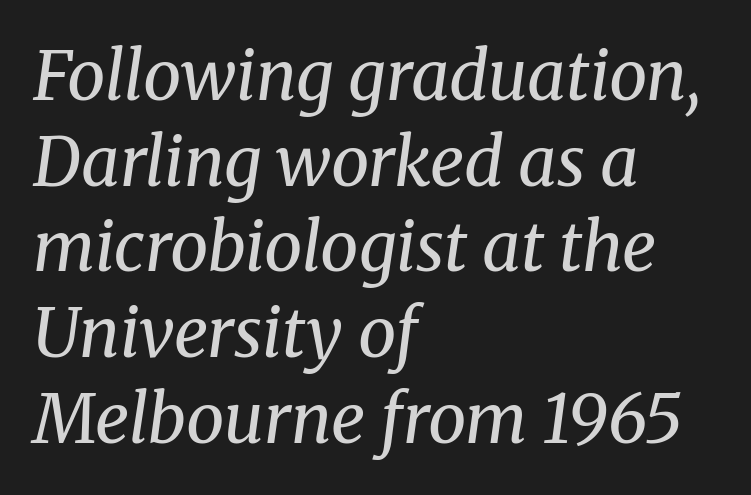
{"serif": "yes", "italic": "yes", "lean": "right", "slant_degrees": 8, "bold": "no", "weight": "regular", "width": "normal", "stroke_contrast": "medium", "x_height": "medium", "monospaced": "no", "underline": "no", "align": "left", "line_spacing": "normal", "line_spacing_ratio": 1.26, "letter_spacing": "normal", "letter_spacing_em": 0.0, "glyph_px": 68}
